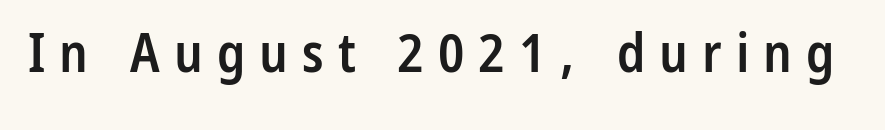
Has an underline been added? It has not. As a designer I'd log this as weight 600, semibold. Note the varied advance widths — an 'i' is clearly narrower than an 'm'. Designer's note — italics off, roman on.
